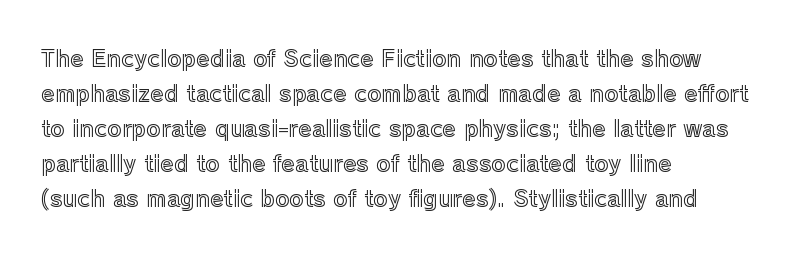
The image shows 22 px text type, upright; set left-aligned, normal line spacing (1.59x), normal letter spacing, not underlined.
